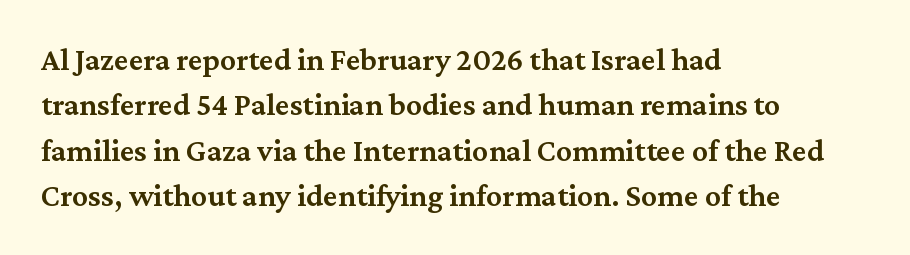
Regular leading. The typeface chosen for these lines features serifs. Each row of text sits above clean, open space. Slightly chunky letters — semibold, I'd say, not full bold. Line beginnings align vertically; line endings do not. Character widths vary here, with narrow letters taking less room than wide ones.
